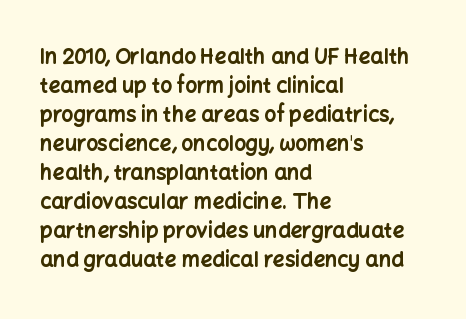
The image shows 21 px bold type, upright; set left-aligned, normal line spacing (1.38x), normal letter spacing, not underlined.
